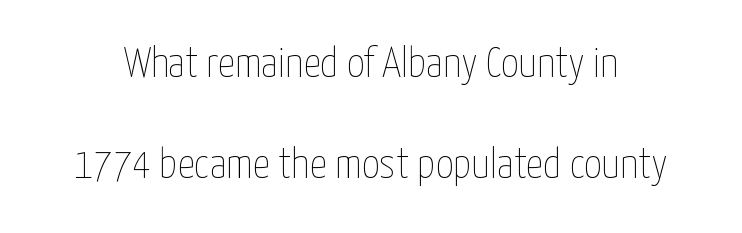
The image shows 43 px thin, condensed type, upright; set loose line spacing (2.36x), normal letter spacing, not underlined; low stroke contrast and a medium x-height.
